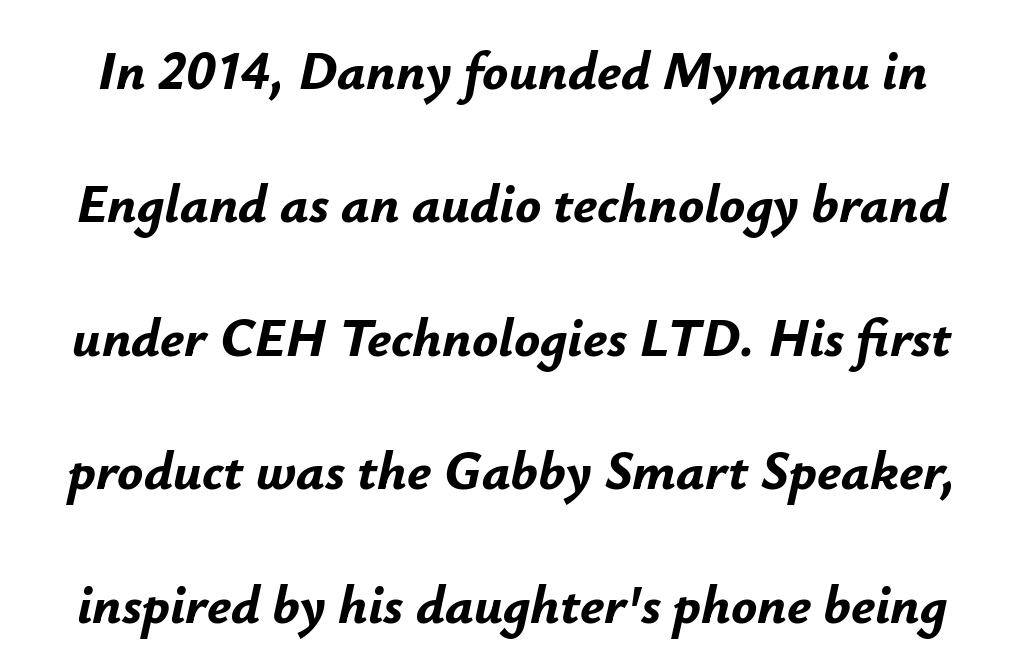
Q: Is the text bold? A: Yes.
Q: Is the text italic (slanted)? A: Yes, it leans right by about 12 degrees.
Q: Is the text underlined? A: No.
Q: Is the spacing between letters normal or unusually wide? A: Normal.
Q: Is the spacing between lines tight, normal or loose? A: Loose.
Q: Width (condensed, normal, or wide)? A: Normal.
Q: Stroke contrast? A: Low.
Q: x-height? A: Small.
Q: Monospaced? A: No.
